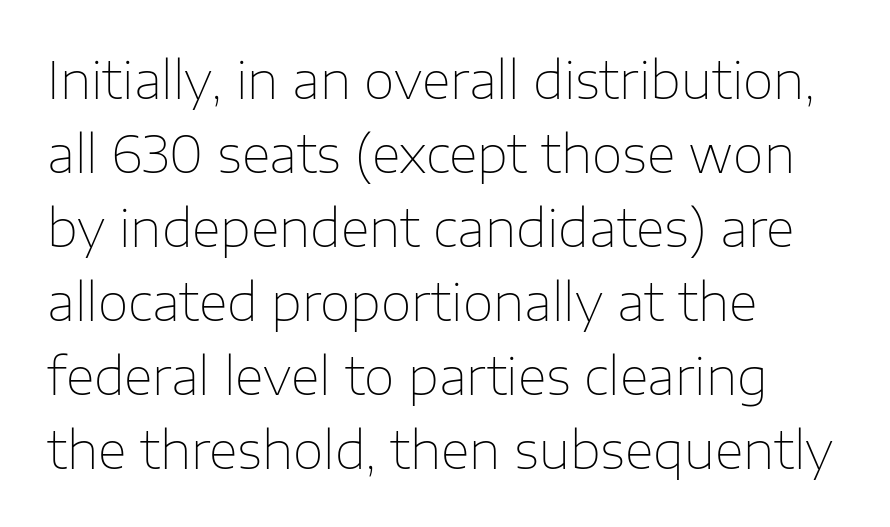
Q: Is the text bold? A: No.
Q: Is the text italic (slanted)? A: No, it is upright.
Q: Is the typeface a serif or a sans-serif typeface? A: Sans-serif.
Q: Is the text underlined? A: No.
Q: How is the paragraph aligned? A: Left-aligned.
Q: Is the spacing between letters normal or unusually wide? A: Normal.
Q: Is the spacing between lines tight, normal or loose? A: Normal.
Q: Width (condensed, normal, or wide)? A: Normal.
Q: Stroke contrast? A: Low.
Q: x-height? A: Medium.
Q: Monospaced? A: No.
